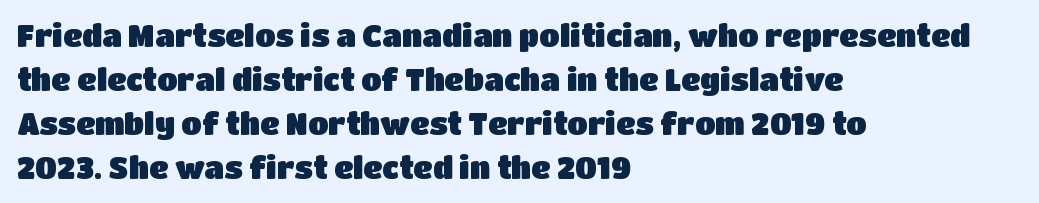
A typesetter would call this zero additional tracking. Unlike a traditional serif, this face leaves its strokes unadorned. Typeset ragged right — the left edge is the straight one. Style check: upright. Descenders hang freely into open space. Spacing verdict: proportional, widths tailored to each character.
